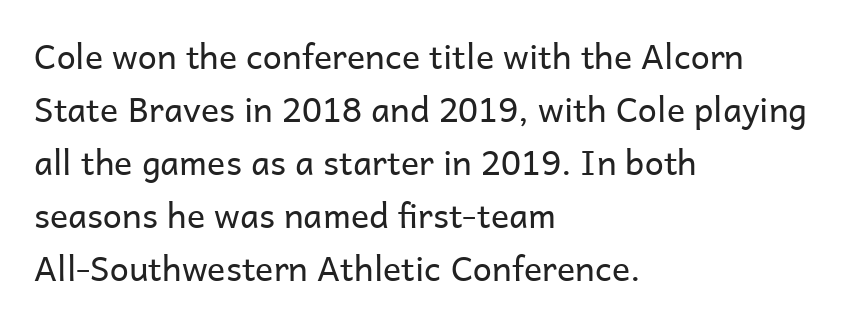
{"serif": "no", "italic": "no", "bold": "no", "weight": "regular", "width": "normal", "stroke_contrast": "low", "x_height": "medium", "monospaced": "no", "underline": "no", "align": "left", "line_spacing": "normal", "line_spacing_ratio": 1.56, "letter_spacing": "normal", "letter_spacing_em": 0.0, "glyph_px": 34}
